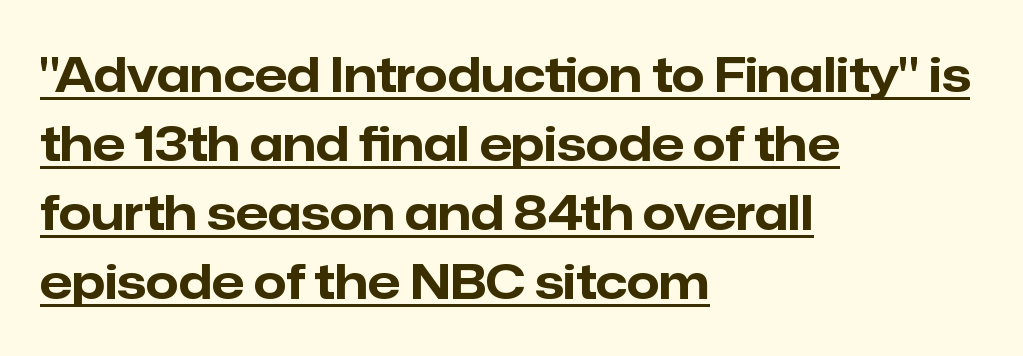
The image shows 47 px bold sans-serif type, upright; set left-aligned, normal line spacing (1.47x), normal letter spacing, underlined; low stroke contrast and a medium x-height.
